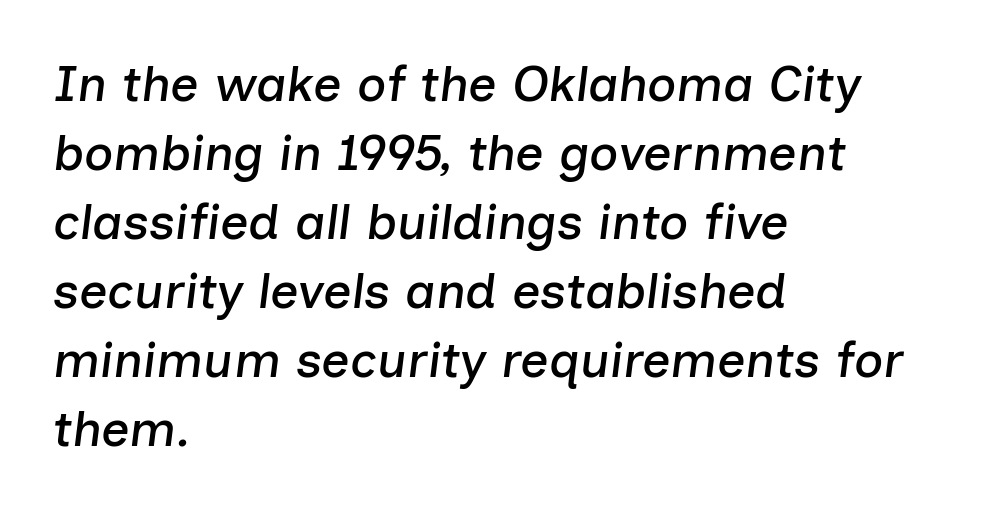
{"italic": "yes", "lean": "right", "slant_degrees": 7, "width": "normal", "stroke_contrast": "low", "x_height": "medium", "monospaced": "no", "underline": "no", "align": "left", "line_spacing": "normal", "line_spacing_ratio": 1.38, "letter_spacing": "normal", "letter_spacing_em": 0.0, "glyph_px": 50}
